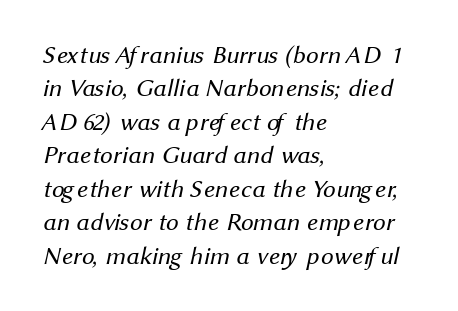
{"bold": "no", "underline": "no", "align": "left", "line_spacing": "normal", "line_spacing_ratio": 1.34, "letter_spacing": "normal", "letter_spacing_em": 0.0, "glyph_px": 25}
